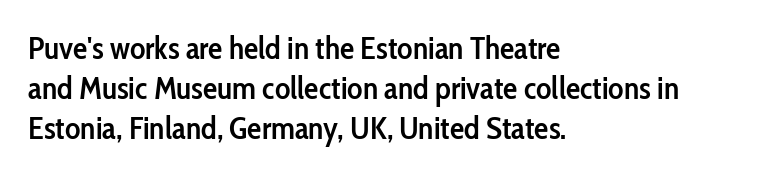
The letters advance in unequal steps, a hallmark of proportional type. A semibold gives these letters moderate extra thickness, short of bold. Reading down the block, your eye returns to a fixed left position each line. Glance below the letters and you will spot only blank space. Style check: upright. Inter-character spacing is left at the font's built-in metrics.
